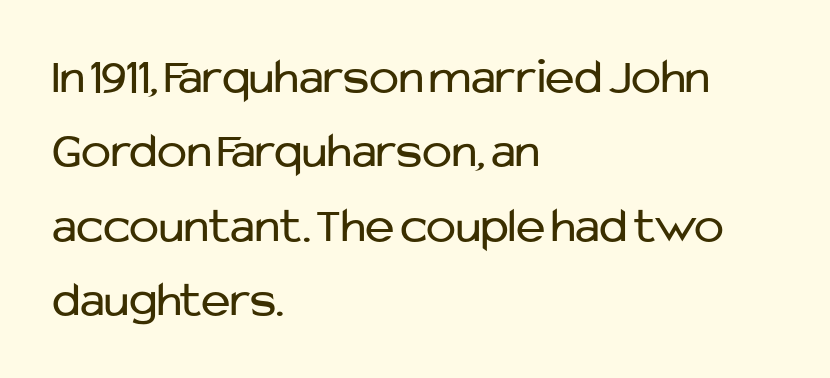
Q: Is the text bold? A: No.
Q: Is the text italic (slanted)? A: No, it is upright.
Q: Is the typeface a serif or a sans-serif typeface? A: Sans-serif.
Q: Is the text underlined? A: No.
Q: How is the paragraph aligned? A: Left-aligned.
Q: Is the spacing between letters normal or unusually wide? A: Normal.
Q: Is the spacing between lines tight, normal or loose? A: Normal.
Q: Width (condensed, normal, or wide)? A: Normal.
Q: Stroke contrast? A: Low.
Q: x-height? A: Medium.
Q: Monospaced? A: No.
